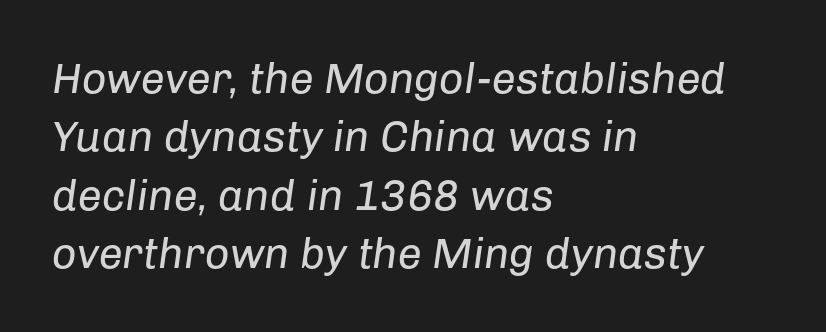
{"italic": "yes", "lean": "right", "slant_degrees": 8, "bold": "no", "weight": "regular", "width": "normal", "stroke_contrast": "low", "x_height": "medium", "monospaced": "no", "underline": "no", "align": "left", "line_spacing": "normal", "line_spacing_ratio": 1.36, "letter_spacing": "normal", "letter_spacing_em": 0.0, "glyph_px": 43}
